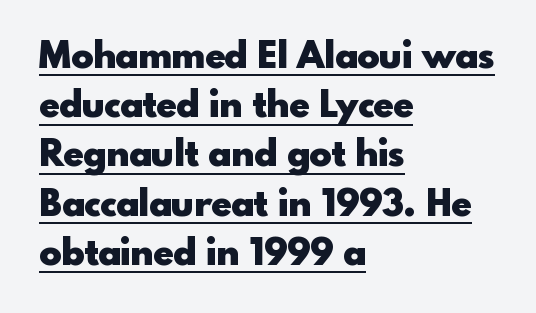
Q: Is the text bold? A: Yes.
Q: Is the text italic (slanted)? A: No, it is upright.
Q: Is the typeface a serif or a sans-serif typeface? A: Sans-serif.
Q: Is the text underlined? A: Yes.
Q: How is the paragraph aligned? A: Left-aligned.
Q: Is the spacing between letters normal or unusually wide? A: Normal.
Q: Is the spacing between lines tight, normal or loose? A: Normal.
Q: Width (condensed, normal, or wide)? A: Normal.
Q: x-height? A: Small.
Q: Monospaced? A: No.
